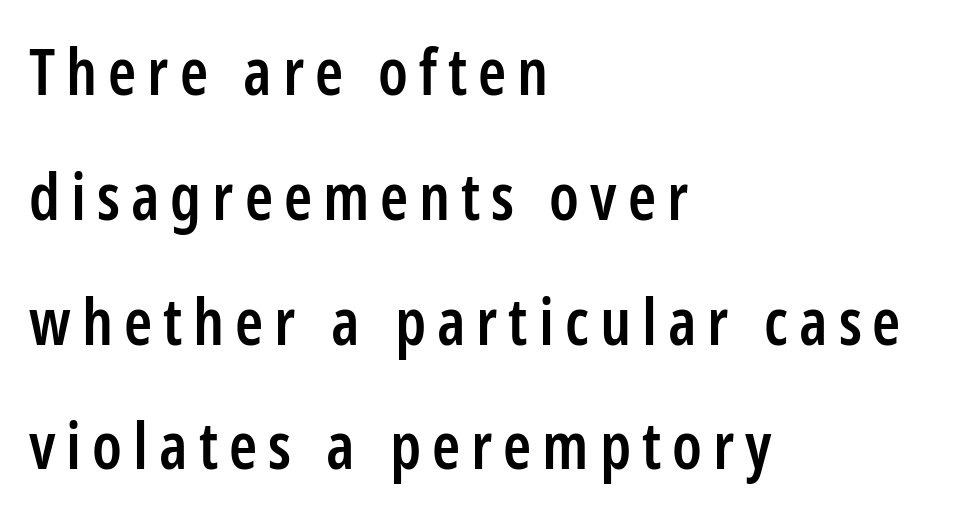
Q: Is the text bold? A: Semi-bold.
Q: Is the text italic (slanted)? A: No, it is upright.
Q: Is the typeface a serif or a sans-serif typeface? A: Sans-serif.
Q: Is the text underlined? A: No.
Q: How is the paragraph aligned? A: Left-aligned.
Q: Is the spacing between lines tight, normal or loose? A: Loose.
Q: Width (condensed, normal, or wide)? A: Condensed.
Q: Stroke contrast? A: Low.
Q: x-height? A: Medium.
Q: Monospaced? A: No.
